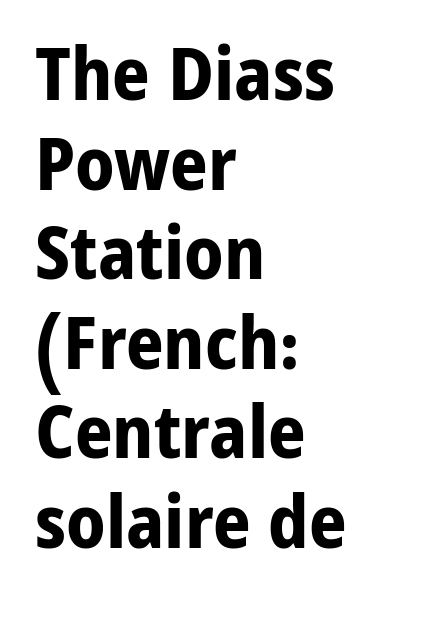
Q: Is the text bold? A: Yes.
Q: Is the text italic (slanted)? A: No, it is upright.
Q: Is the typeface a serif or a sans-serif typeface? A: Sans-serif.
Q: Is the text underlined? A: No.
Q: How is the paragraph aligned? A: Left-aligned.
Q: Is the spacing between letters normal or unusually wide? A: Normal.
Q: Width (condensed, normal, or wide)? A: Normal.
Q: Stroke contrast? A: Low.
Q: x-height? A: Medium.
Q: Monospaced? A: No.
